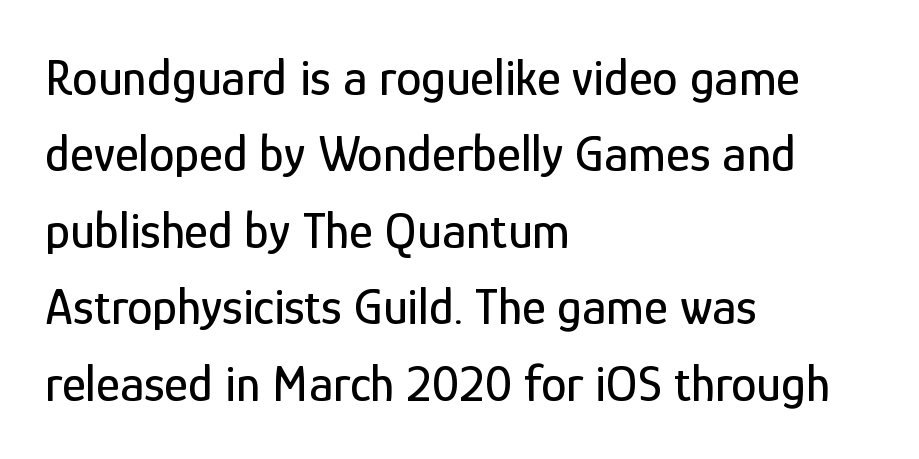
{"serif": "no", "italic": "no", "width": "condensed", "stroke_contrast": "low", "x_height": "medium", "monospaced": "no", "underline": "no", "align": "left", "line_spacing": "normal", "line_spacing_ratio": 1.5, "letter_spacing": "normal", "letter_spacing_em": 0.0, "glyph_px": 51}
